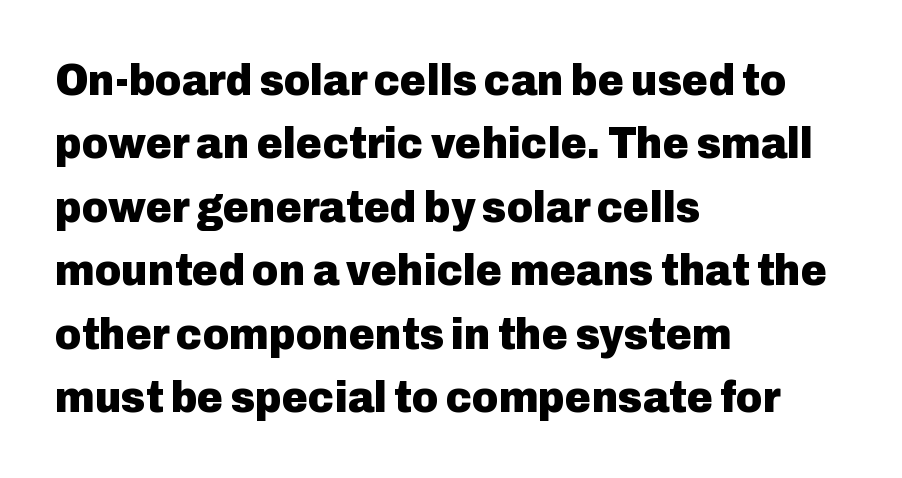
Q: Is the text bold? A: Yes.
Q: Is the text italic (slanted)? A: No, it is upright.
Q: Is the typeface a serif or a sans-serif typeface? A: Sans-serif.
Q: Is the text underlined? A: No.
Q: How is the paragraph aligned? A: Left-aligned.
Q: Is the spacing between letters normal or unusually wide? A: Normal.
Q: Is the spacing between lines tight, normal or loose? A: Normal.
Q: Width (condensed, normal, or wide)? A: Normal.
Q: Stroke contrast? A: Low.
Q: x-height? A: Medium.
Q: Monospaced? A: No.
